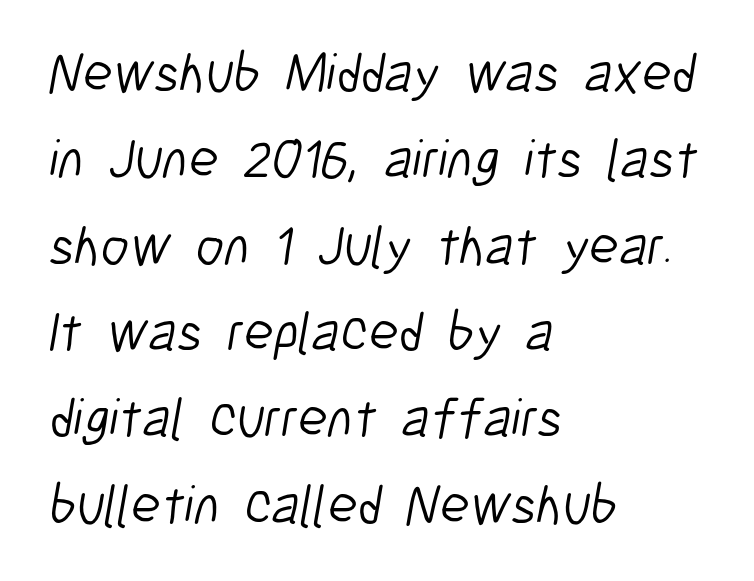
The image shows 55 px light, condensed sans-serif type; set left-aligned, normal line spacing (1.57x), normal letter spacing, not underlined; low stroke contrast and a medium x-height.
